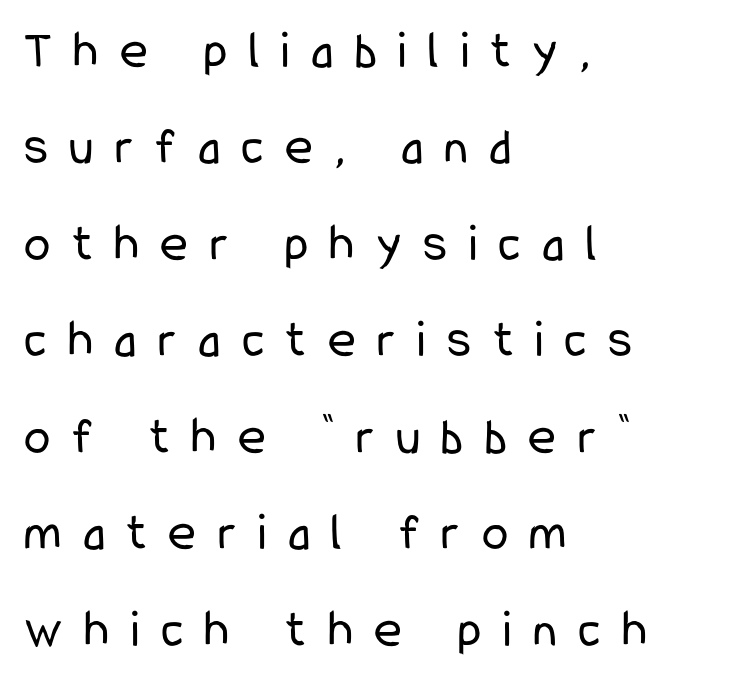
Letters rest on an invisible, unmarked baseline. The text block is weighted toward the left margin, trailing off unevenly rightward. The letterforms stand isolated, each surrounded by extra space. Note the varied advance widths — an 'i' is clearly narrower than an 'm'. Stem width sits at or under what a default text font uses.
